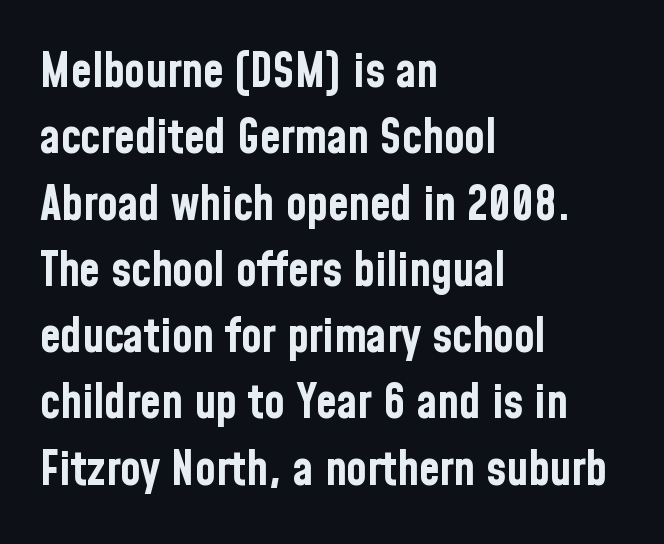
The image shows 47 px bold, condensed sans-serif type, upright; set left-aligned, normal line spacing (1.41x), normal letter spacing, not underlined; low stroke contrast and a medium x-height.
